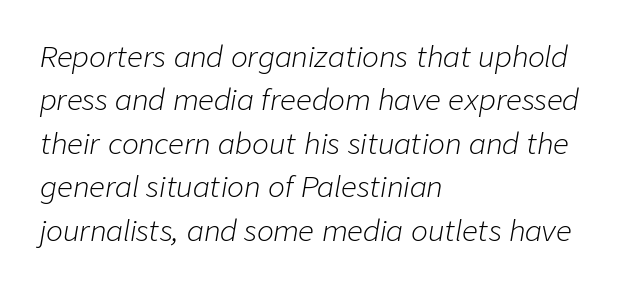
The image shows 28 px light type, italic (leaning right); set left-aligned, normal line spacing (1.55x), normal letter spacing, not underlined; low stroke contrast and a medium x-height.
